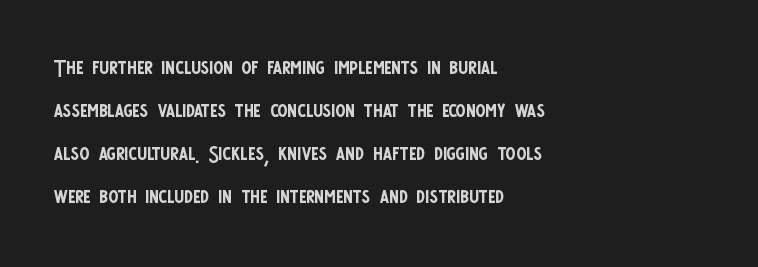
The image shows 30 px regular-weight, condensed sans-serif type, upright; set left-aligned, normal line spacing (1.43x), normal letter spacing, not underlined; low stroke contrast and a large x-height.
